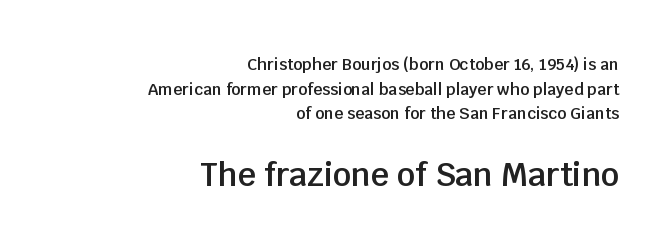
{"serif": "no", "italic": "no", "bold": "semi", "weight": "semibold", "width": "normal", "stroke_contrast": "low", "x_height": "large", "monospaced": "no", "underline": "no", "align": "right", "line_spacing": "normal", "line_spacing_ratio": 1.54, "letter_spacing": "normal", "letter_spacing_em": 0.0, "larger_block": "second", "size_ratio": 2.0, "glyph_px": 32}
